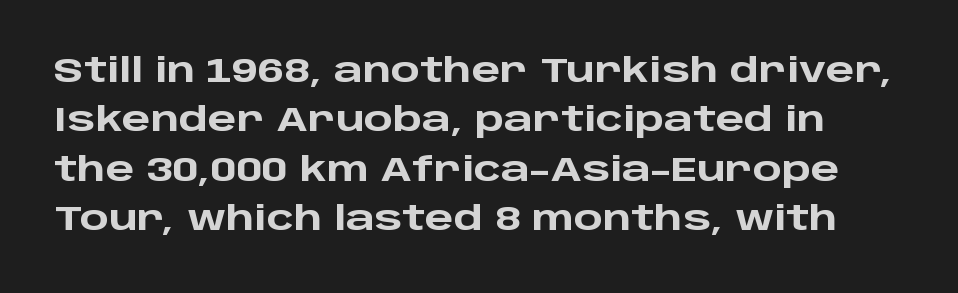
{"serif": "no", "italic": "no", "bold": "yes", "weight": "heavy", "width": "wide", "stroke_contrast": "low", "x_height": "large", "monospaced": "no", "underline": "no", "line_spacing": "normal", "line_spacing_ratio": 1.45, "letter_spacing": "normal", "letter_spacing_em": 0.0, "glyph_px": 34}
